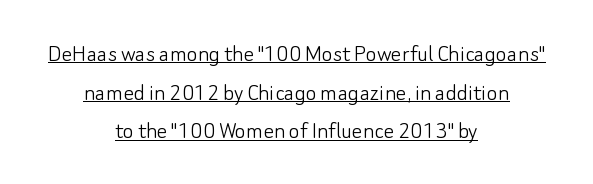
The typeface has the unassuming heft of standard copy or less. One-word summary of the alignment: center. A typesetter would call this zero additional tracking. The string is rendered with underlining switched on.
